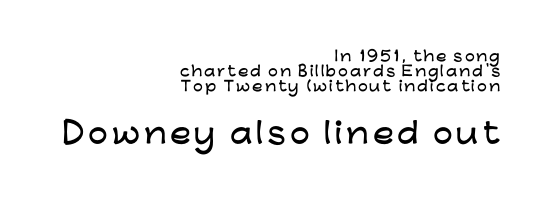
Q: Is the text italic (slanted)? A: No, it is upright.
Q: Is the typeface a serif or a sans-serif typeface? A: Sans-serif.
Q: Is the text underlined? A: No.
Q: How is the paragraph aligned? A: Right-aligned.
Q: Is the spacing between lines tight, normal or loose? A: Tight.
Q: Which block of text is set in a larger size, the first (top) or the second (bottom)? A: The second (bottom) one.
Q: Width (condensed, normal, or wide)? A: Wide.
Q: Stroke contrast? A: Low.
Q: x-height? A: Medium.
Q: Monospaced? A: No.
